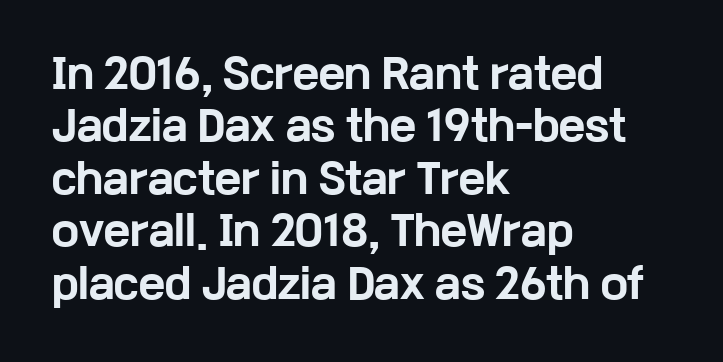
The image shows 40 px bold, wide sans-serif type, upright; set left-aligned, normal line spacing (1.31x), normal letter spacing, not underlined; low stroke contrast and a medium x-height.
